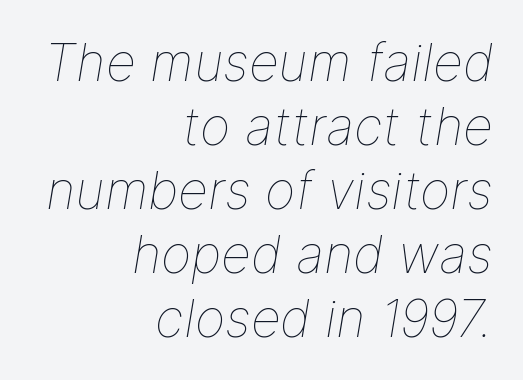
{"italic": "yes", "lean": "right", "slant_degrees": 9, "bold": "no", "weight": "thin", "width": "normal", "stroke_contrast": "low", "x_height": "medium", "monospaced": "no", "underline": "no", "align": "right", "line_spacing_ratio": 1.23, "letter_spacing": "normal", "letter_spacing_em": 0.0, "glyph_px": 52}
